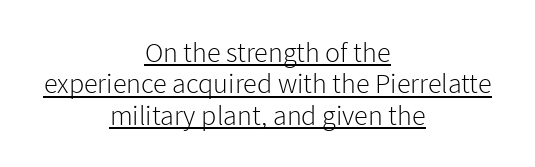
Q: Is the text bold? A: No.
Q: Is the text italic (slanted)? A: No, it is upright.
Q: Is the typeface a serif or a sans-serif typeface? A: Sans-serif.
Q: Is the text underlined? A: Yes.
Q: How is the paragraph aligned? A: Centered.
Q: Is the spacing between letters normal or unusually wide? A: Normal.
Q: Is the spacing between lines tight, normal or loose? A: Tight.
Q: Width (condensed, normal, or wide)? A: Normal.
Q: Stroke contrast? A: Low.
Q: x-height? A: Medium.
Q: Monospaced? A: No.
